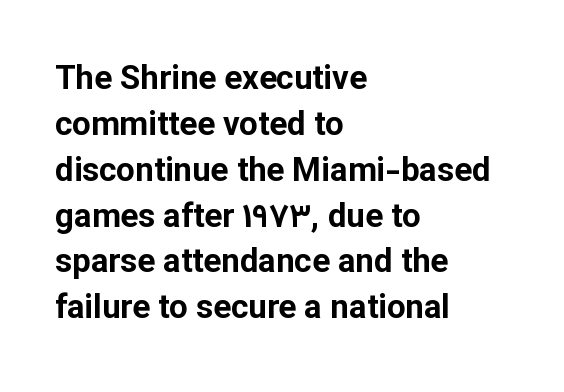
How heavy is the stroke? Heavy — this is a bold. Plain, unruled lines of type. Short note: letters normally spaced. Ascenders rise straight up at ninety degrees. Alignment: flush left. One glance says typical: line gaps are just what's usual.
